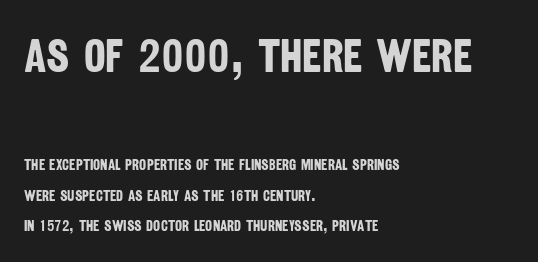
The image shows 46 px bold, condensed sans-serif type; set left-aligned, loose line spacing (2.03x), normal letter spacing, not underlined; the first (top) block is 3.07x larger; low stroke contrast and a large x-height.
